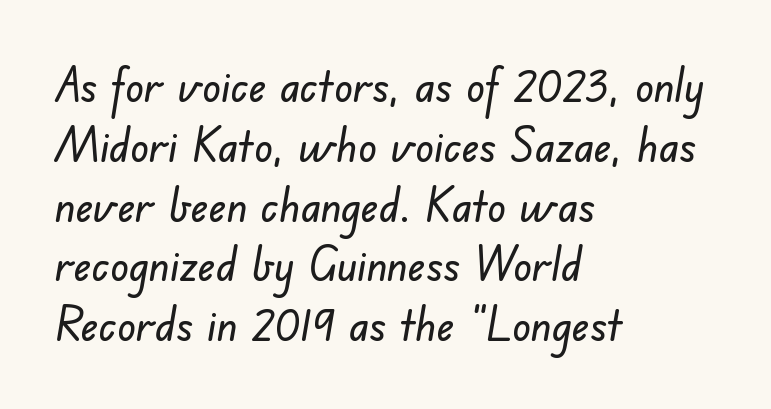
{"serif": "no", "width": "normal", "stroke_contrast": "low", "x_height": "small", "monospaced": "no", "underline": "no", "align": "left", "line_spacing": "normal", "line_spacing_ratio": 1.3, "letter_spacing": "normal", "letter_spacing_em": 0.0, "glyph_px": 46}
